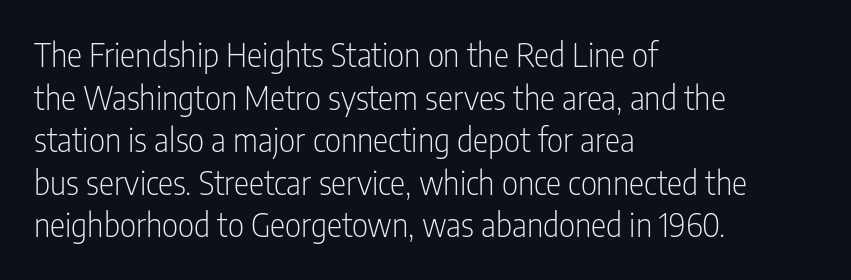
The image shows 32 px light, condensed sans-serif type, upright; set left-aligned, normal line spacing (1.33x), normal letter spacing, not underlined; low stroke contrast and a medium x-height.
